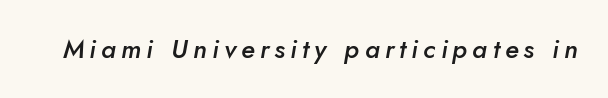
{"italic": "yes", "lean": "right", "slant_degrees": 5, "bold": "semi", "underline": "no", "letter_spacing": "wide", "letter_spacing_em": 0.2, "glyph_px": 26}
